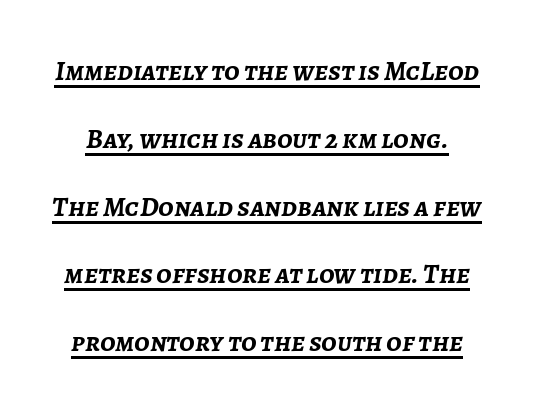
The image shows 28 px semibold type, italic (leaning right); set loose line spacing (2.42x), normal letter spacing, underlined; low stroke contrast and a medium x-height.
